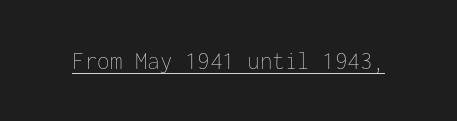
{"italic": "no", "bold": "no", "underline": "yes", "letter_spacing": "normal", "letter_spacing_em": 0.0, "glyph_px": 25}
